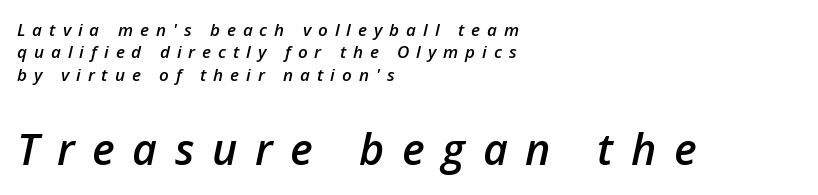
Q: Is the text bold? A: Semi-bold.
Q: Is the text italic (slanted)? A: Yes, it leans right by about 12 degrees.
Q: Is the text underlined? A: No.
Q: How is the paragraph aligned? A: Left-aligned.
Q: Is the spacing between letters normal or unusually wide? A: Unusually wide.
Q: Is the spacing between lines tight, normal or loose? A: Normal.
Q: Which block of text is set in a larger size, the first (top) or the second (bottom)? A: The second (bottom) one.
Q: Width (condensed, normal, or wide)? A: Normal.
Q: Stroke contrast? A: Low.
Q: x-height? A: Medium.
Q: Monospaced? A: No.
